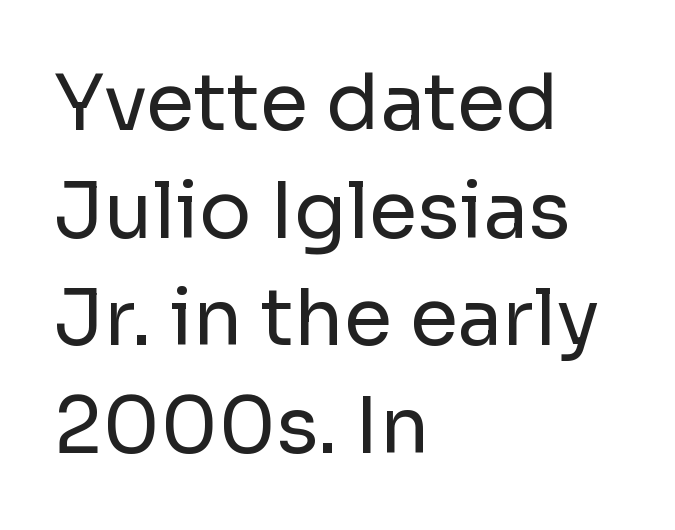
The image shows 78 px regular-weight sans-serif type, upright; set left-aligned, normal line spacing (1.38x), normal letter spacing, not underlined; low stroke contrast and a medium x-height.
